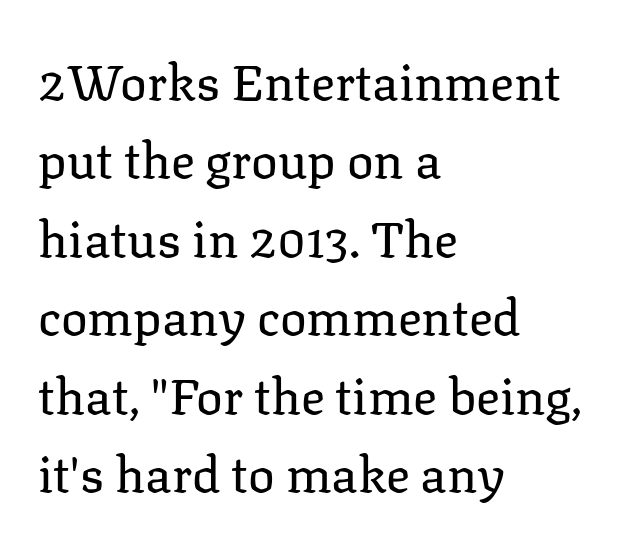
The face looks like a standard text weight, possibly lighter. The rendering keeps characters at their native spacing. Descenders are the only things crossing below the line. Horizontally, the lines are justified to the leading edge only.
